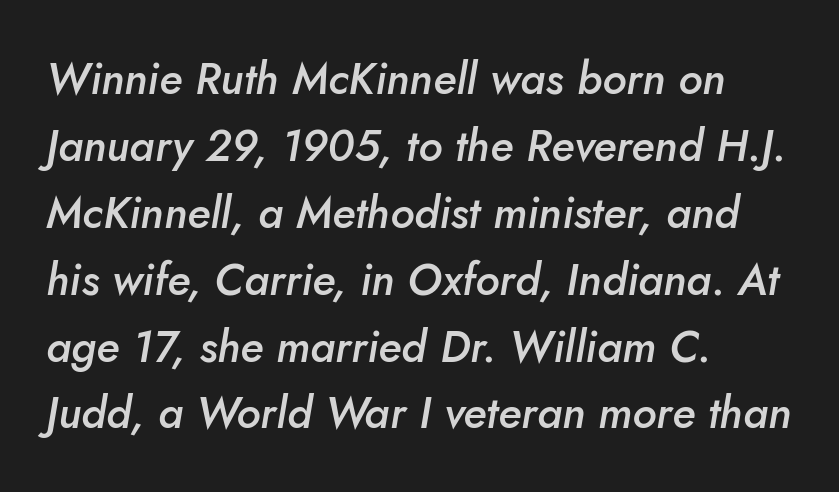
This sample uses an oblique cut, with every glyph tilted off the vertical. Compared with typical body copy, the letter spacing here is the same. The sample has been set in demibold, a notch under bold. Character widths vary here, with narrow letters taking less room than wide ones.
